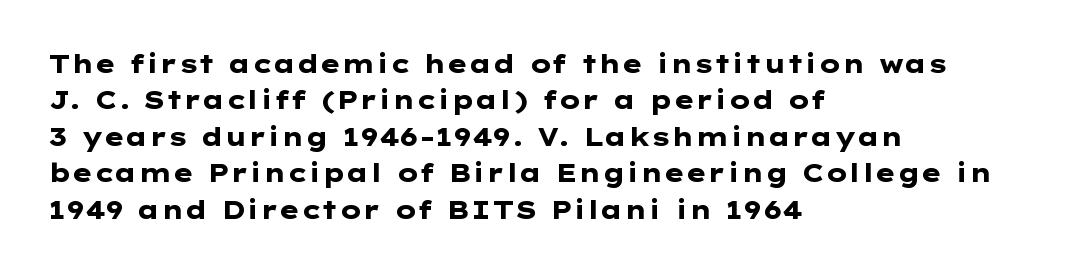
The image shows 25 px bold type, upright; set left-aligned, normal line spacing (1.46x), normal letter spacing, not underlined.
